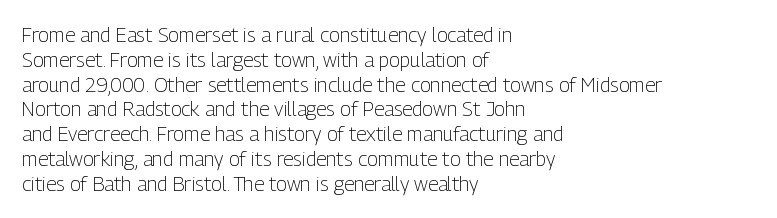
Each stroke keeps to a modest, everyday thickness or less. The type is set solid horizontally, with unmodified tracking. Italic: no, the glyphs are upright roman. In CSS terms this would be text-align: left.
